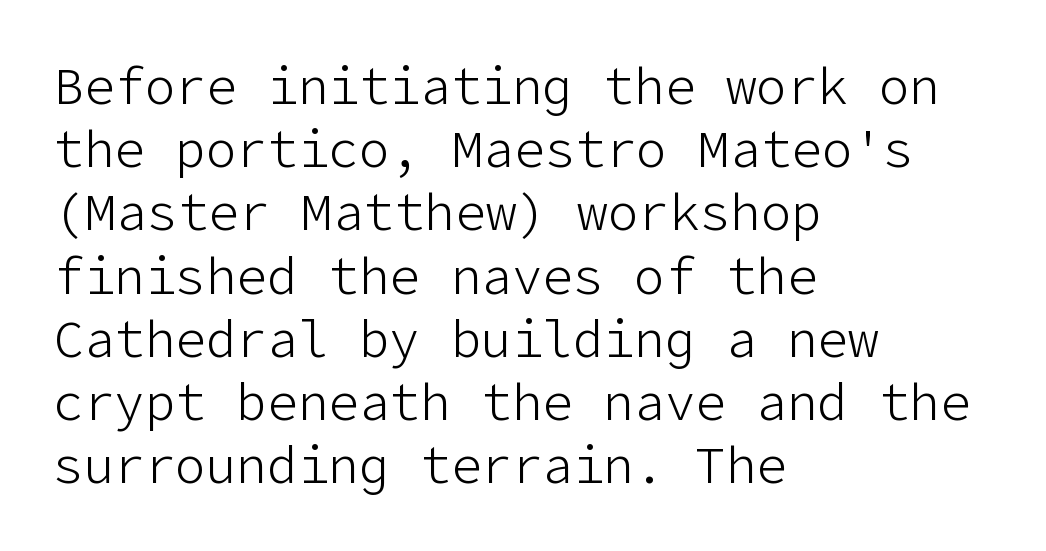
Q: Is the text bold? A: No.
Q: Is the text italic (slanted)? A: No, it is upright.
Q: Is the typeface a serif or a sans-serif typeface? A: Sans-serif.
Q: Is the text underlined? A: No.
Q: How is the paragraph aligned? A: Left-aligned.
Q: Is the spacing between letters normal or unusually wide? A: Normal.
Q: Width (condensed, normal, or wide)? A: Normal.
Q: Stroke contrast? A: Low.
Q: x-height? A: Medium.
